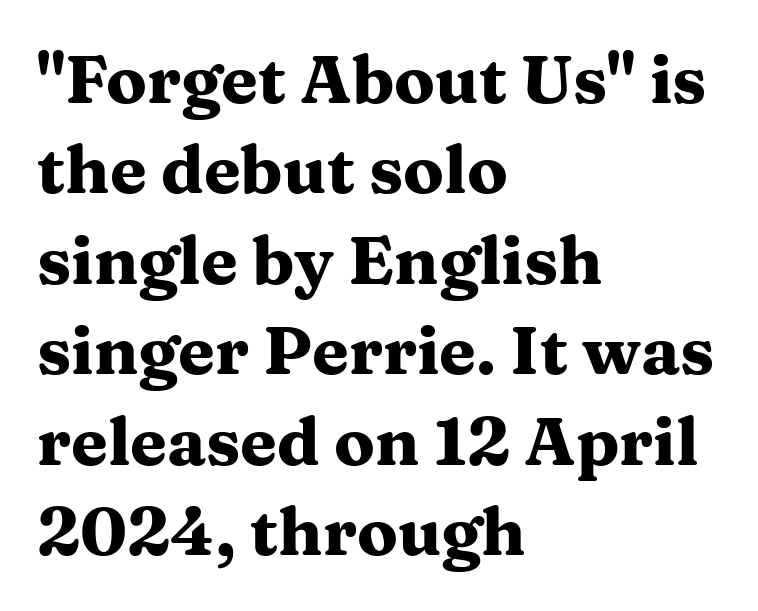
The image shows 67 px heavy, wide serif type, upright; set left-aligned, normal line spacing (1.35x), normal letter spacing, not underlined; medium stroke contrast and a medium x-height.
